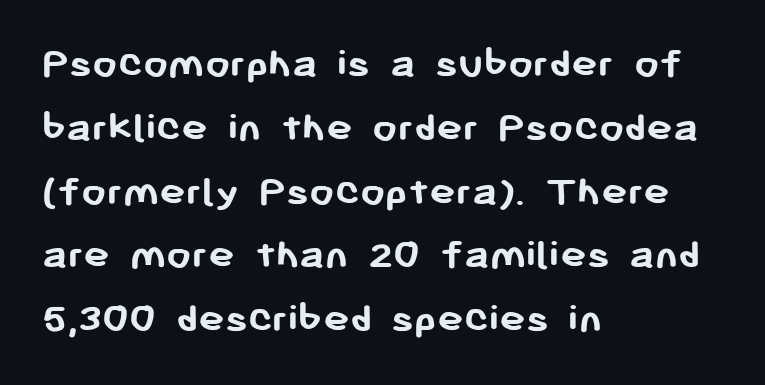
The image shows 44 px semibold sans-serif type, upright; set left-aligned, normal line spacing (1.45x), normal letter spacing, not underlined; low stroke contrast and a medium x-height.
